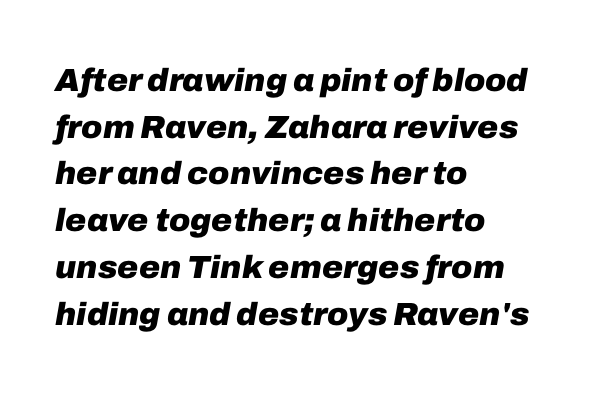
Think of a printed novel: that variable character pitch is what you see here. Italic: yes, the glyphs are oblique. The block of text has a typical density, with ordinary space between rows. The string is rendered with underlining switched off.
